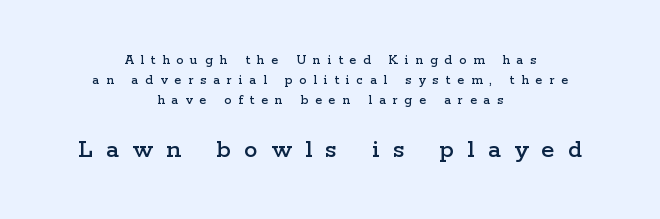
{"italic": "no", "underline": "no", "align": "center", "line_spacing": "normal", "line_spacing_ratio": 1.44, "letter_spacing": "wide", "letter_spacing_em": 0.5, "larger_block": "second", "size_ratio": 1.93, "glyph_px": 27}
